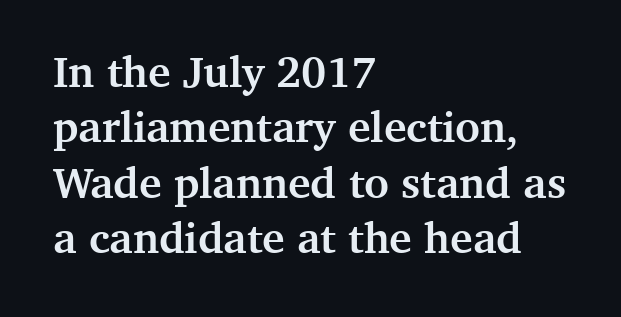
The image shows 43 px semibold serif type, upright; set left-aligned, normal line spacing (1.29x), normal letter spacing, not underlined; medium stroke contrast and a medium x-height.
